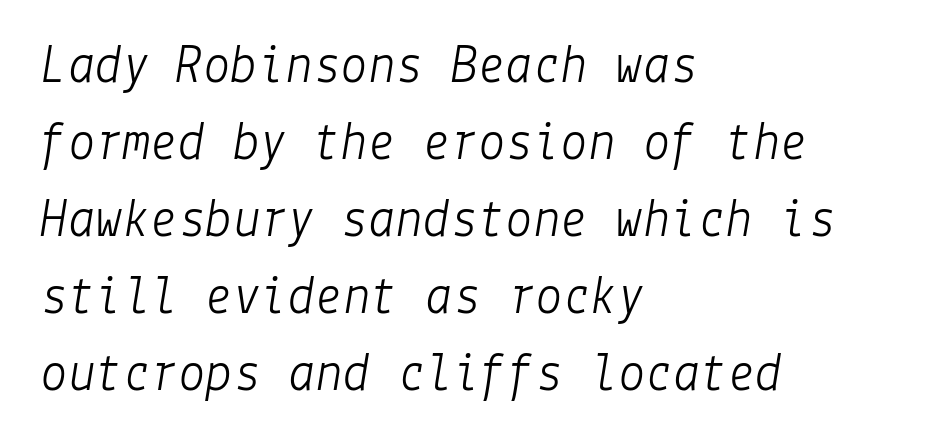
Q: Is the text bold? A: No.
Q: Is the text italic (slanted)? A: Yes, it leans right by about 9 degrees.
Q: Is the text underlined? A: No.
Q: How is the paragraph aligned? A: Left-aligned.
Q: Is the spacing between letters normal or unusually wide? A: Normal.
Q: Is the spacing between lines tight, normal or loose? A: Normal.
Q: Width (condensed, normal, or wide)? A: Normal.
Q: Stroke contrast? A: Low.
Q: x-height? A: Medium.
